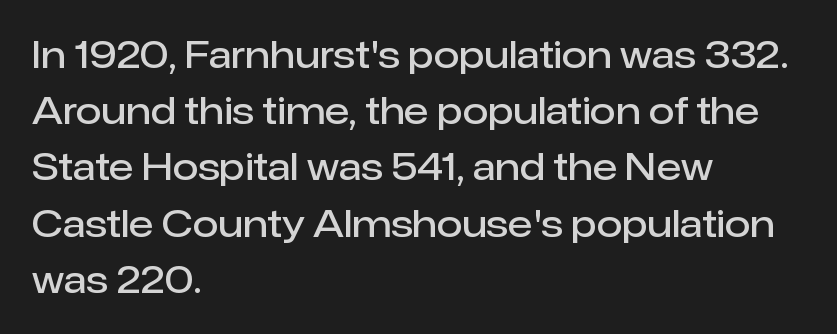
Note: no serifs on the glyphs. Vertically, the passage feels balanced, rows spaced as you'd expect. This rendering uses left alignment, leaving the right contour irregular. Does the weight exceed regular? Yes, but only to semibold.
